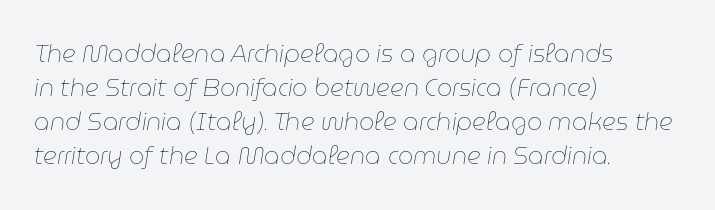
Unbolded letterforms with no extra heft. Observe the ordinary spacing: letters are neighbours, not strangers. One-word summary of the alignment: left. These lines were composed using italics.
